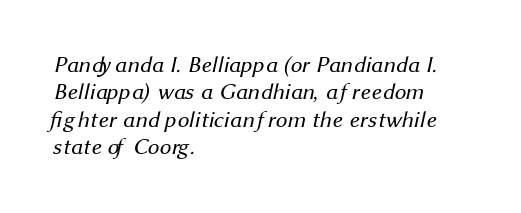
Compared with typical body copy, the letter spacing here is the same. Descender tails drop into unmarked territory. Does the copy run flush right? No — it runs flush left. The letterforms sit at book weight or below.
